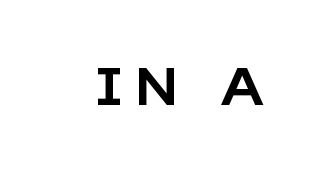
{"serif": "no", "italic": "no", "width": "normal", "stroke_contrast": "low", "x_height": "large", "monospaced": "no", "underline": "no", "letter_spacing": "wide", "letter_spacing_em": 0.23, "glyph_px": 53}
